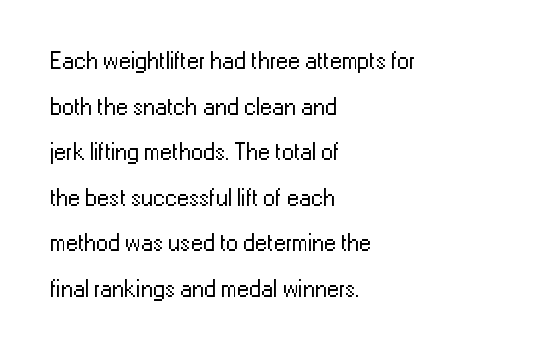
{"italic": "no", "bold": "no", "underline": "no", "align": "left", "line_spacing": "loose", "line_spacing_ratio": 1.9, "letter_spacing": "normal", "letter_spacing_em": 0.0, "glyph_px": 24}
